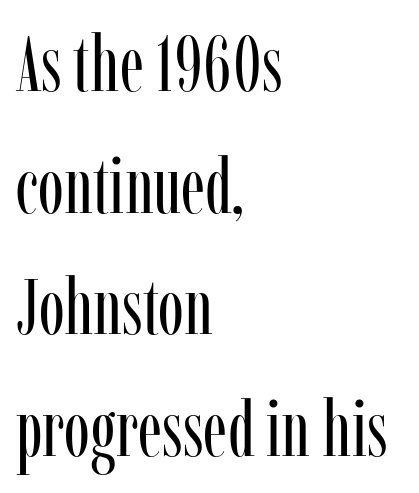
Is there much room between lines? A standard amount, neither cramped nor airy. Notice how the passage keeps a crisp vertical edge on the left only. The letters look calm and open, with moderate or lighter stems. If you drew a line through each stem, it would be perfectly vertical. Each letter keeps its own natural width here, so spacing adapts to shape.
